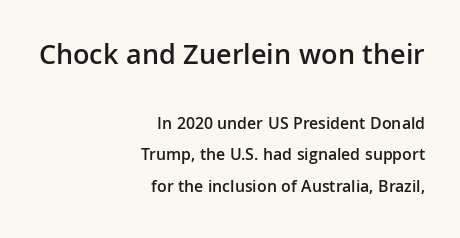
This rendering employs a face without finishing strokes, i.e., a sans-serif. Scale decreases going downward across the two blocks. These lines were composed using upright roman letters. A clean baseline with only descenders dipping below it.
